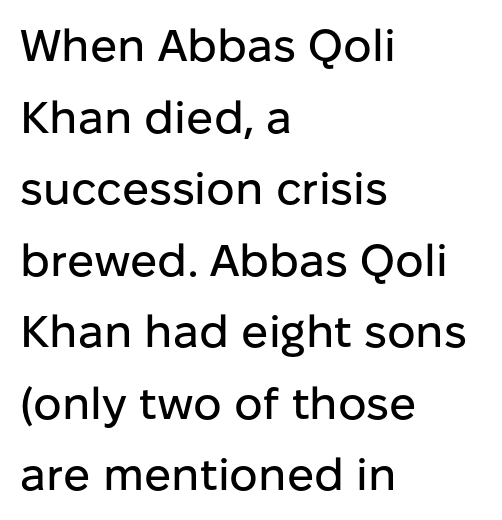
{"serif": "no", "italic": "no", "width": "normal", "stroke_contrast": "low", "x_height": "medium", "monospaced": "no", "underline": "no", "align": "left", "line_spacing": "normal", "line_spacing_ratio": 1.59, "letter_spacing": "normal", "letter_spacing_em": 0.0, "glyph_px": 45}
